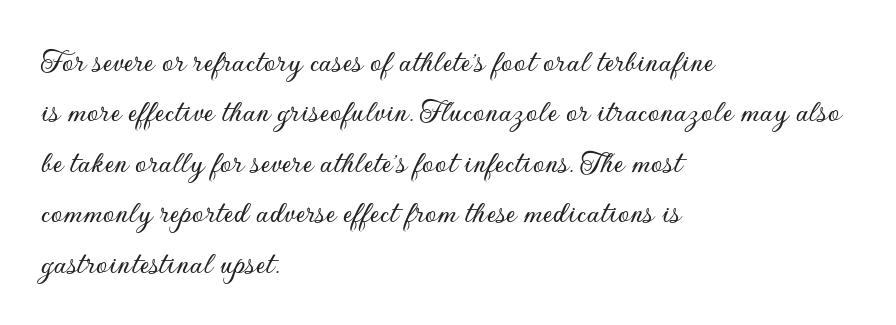
The image shows 33 px sans-serif type; set left-aligned, normal line spacing (1.53x), normal letter spacing, not underlined; low stroke contrast and a small x-height.
